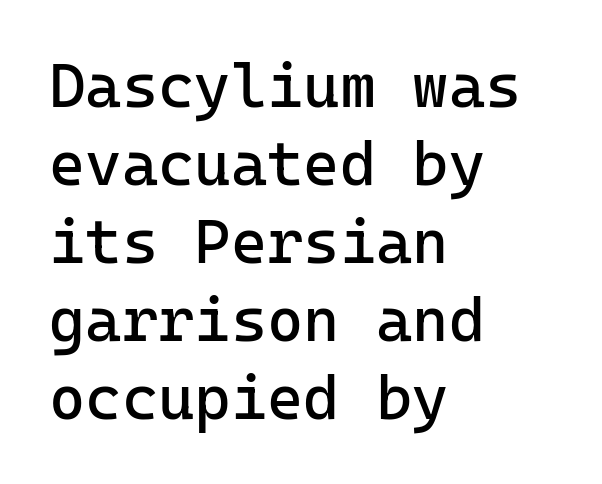
The image shows 62 px regular-weight sans-serif type, upright, monospaced; set left-aligned, normal line spacing (1.26x), normal letter spacing, not underlined; low stroke contrast and a medium x-height.
